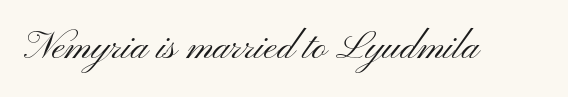
Q: Is the text bold? A: No.
Q: Is the text italic (slanted)? A: Yes.
Q: Is the typeface a serif or a sans-serif typeface? A: Sans-serif.
Q: Is the text underlined? A: No.
Q: Is the spacing between letters normal or unusually wide? A: Normal.
Q: Width (condensed, normal, or wide)? A: Wide.
Q: Stroke contrast? A: Medium.
Q: x-height? A: Small.
Q: Monospaced? A: No.
